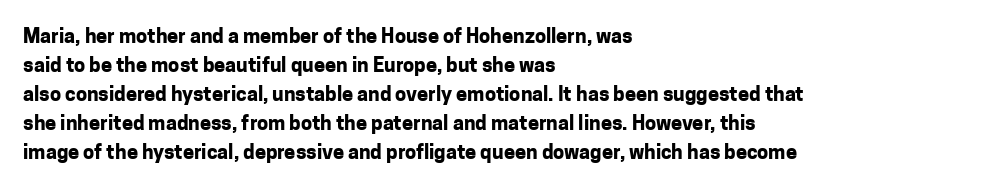
The image shows 20 px bold type, upright; set left-aligned, normal line spacing (1.45x), normal letter spacing, not underlined.
